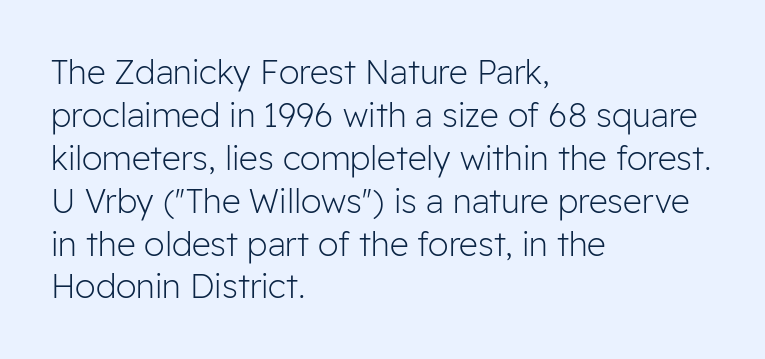
The image shows 33 px light sans-serif type, upright; set left-aligned, normal line spacing (1.3x), normal letter spacing, not underlined; low stroke contrast and a medium x-height.
